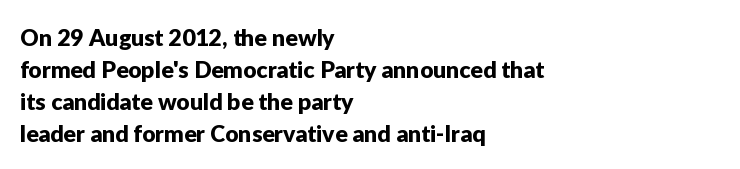
Q: Is the text italic (slanted)? A: No, it is upright.
Q: Is the text underlined? A: No.
Q: How is the paragraph aligned? A: Left-aligned.
Q: Is the spacing between letters normal or unusually wide? A: Normal.
Q: Is the spacing between lines tight, normal or loose? A: Normal.
